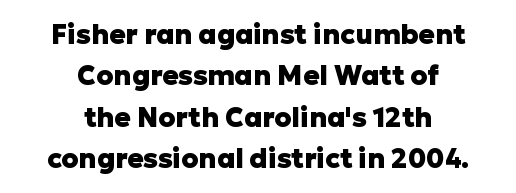
{"italic": "no", "bold": "yes", "underline": "no", "align": "center", "line_spacing": "normal", "line_spacing_ratio": 1.53, "letter_spacing": "normal", "letter_spacing_em": 0.0, "glyph_px": 27}
